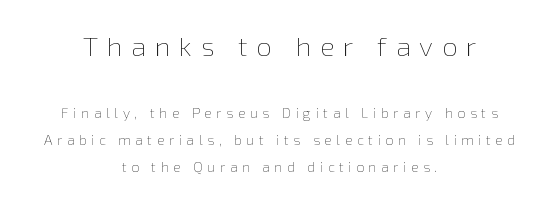
The image shows 27 px text type, upright; set centered, loose line spacing (1.96x), unusually wide letter spacing (+0.33 em), not underlined; the first (top) block is 1.93x larger.
